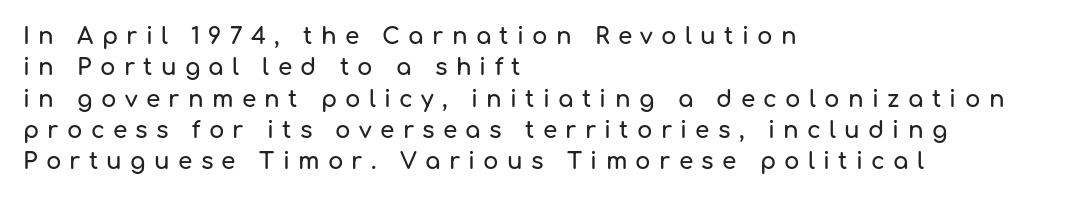
The image shows 23 px text type, upright; set left-aligned, normal line spacing (1.36x), unusually wide letter spacing (+0.36 em), not underlined.
